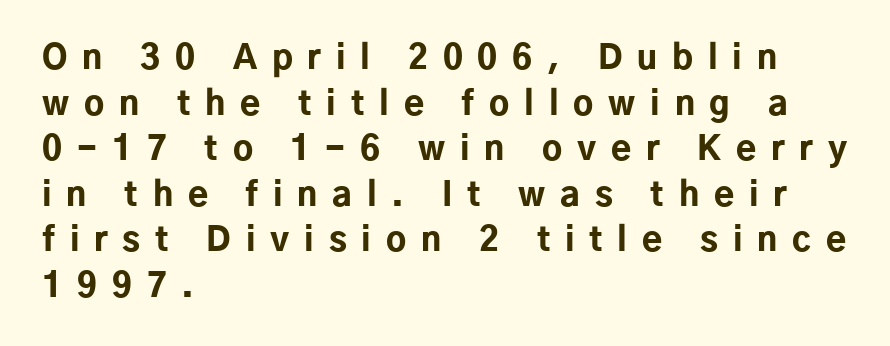
The image shows 33 px bold sans-serif type, upright; set left-aligned, normal line spacing (1.38x), unusually wide letter spacing (+0.45 em), not underlined; low stroke contrast and a medium x-height.
